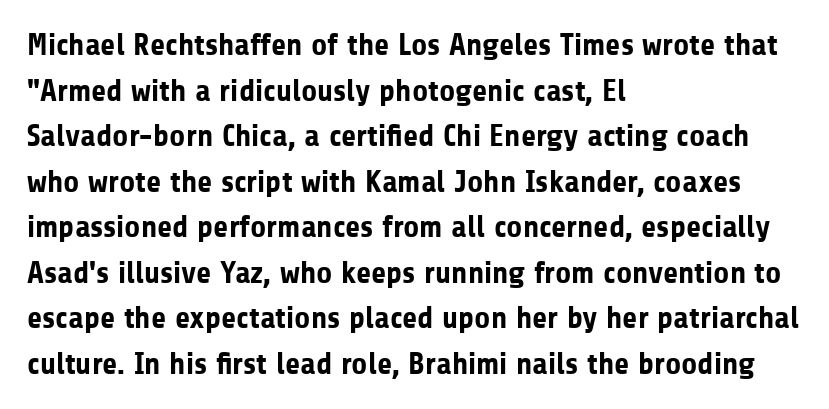
The image shows 31 px bold sans-serif type, upright; set left-aligned, normal line spacing (1.47x), normal letter spacing, not underlined; low stroke contrast and a medium x-height.
